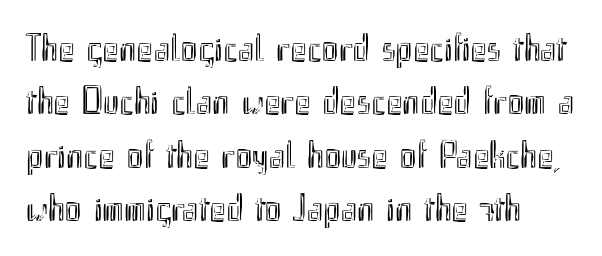
Q: Is the text italic (slanted)? A: No, it is upright.
Q: Is the text underlined? A: No.
Q: How is the paragraph aligned? A: Left-aligned.
Q: Is the spacing between letters normal or unusually wide? A: Normal.
Q: Is the spacing between lines tight, normal or loose? A: Normal.
Q: Width (condensed, normal, or wide)? A: Condensed.
Q: x-height? A: Small.
Q: Monospaced? A: No.
